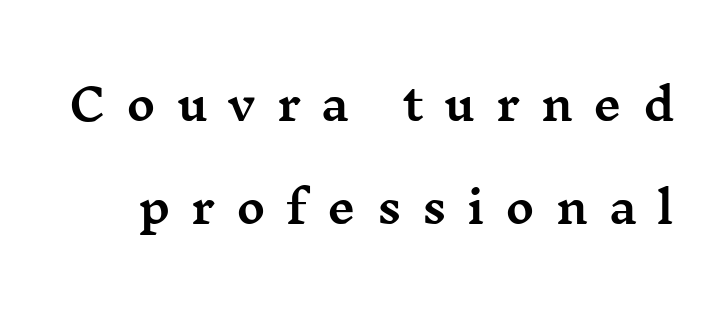
Q: Is the text italic (slanted)? A: No, it is upright.
Q: Is the typeface a serif or a sans-serif typeface? A: Serif.
Q: Is the text underlined? A: No.
Q: Is the spacing between letters normal or unusually wide? A: Unusually wide.
Q: Is the spacing between lines tight, normal or loose? A: Loose.
Q: Width (condensed, normal, or wide)? A: Wide.
Q: Stroke contrast? A: Medium.
Q: x-height? A: Medium.
Q: Monospaced? A: No.
